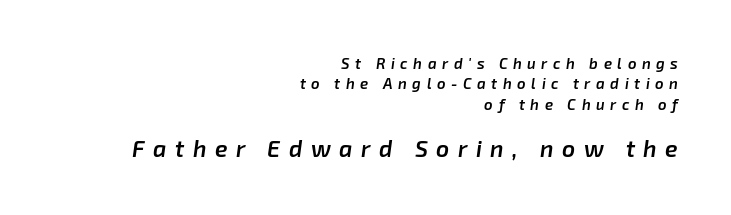
The image shows 23 px text type, italic (leaning right); set right-aligned, normal line spacing (1.36x), unusually wide letter spacing (+0.37 em), not underlined; the second (bottom) block is 1.53x larger.
